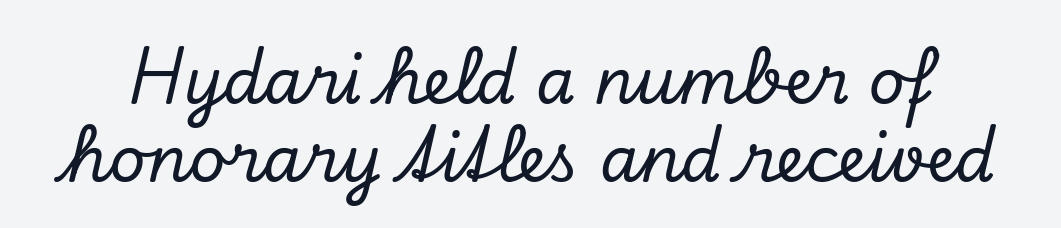
Q: Is the text italic (slanted)? A: Yes, it leans right by about 13 degrees.
Q: Is the typeface a serif or a sans-serif typeface? A: Serif.
Q: Is the text underlined? A: No.
Q: Is the spacing between letters normal or unusually wide? A: Normal.
Q: Width (condensed, normal, or wide)? A: Normal.
Q: Stroke contrast? A: Low.
Q: x-height? A: Small.
Q: Monospaced? A: No.
